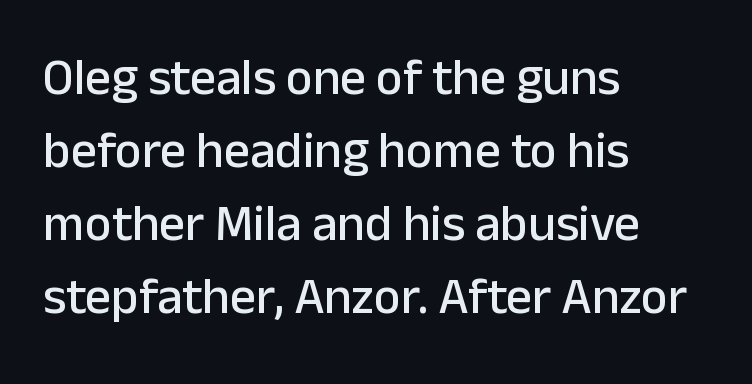
The image shows 51 px sans-serif type, upright; set left-aligned, normal line spacing (1.43x), normal letter spacing, not underlined; low stroke contrast and a medium x-height.
